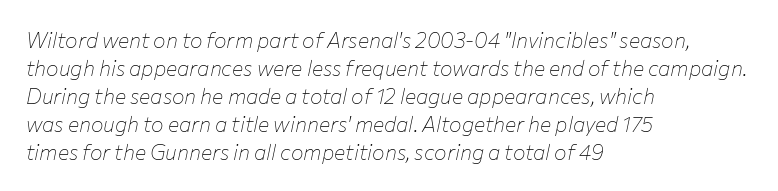
{"italic": "yes", "lean": "right", "slant_degrees": 12, "bold": "no", "underline": "no", "align": "left", "line_spacing": "normal", "line_spacing_ratio": 1.33, "letter_spacing": "normal", "letter_spacing_em": 0.0, "glyph_px": 21}
